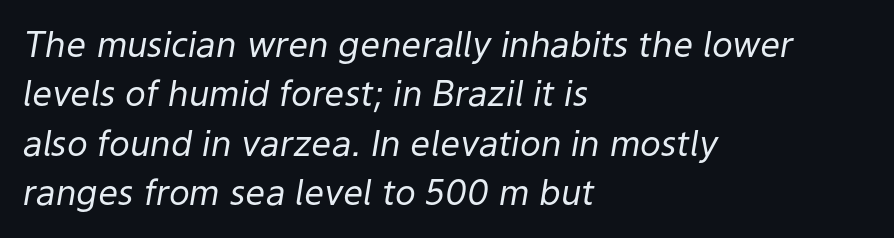
The image shows 35 px regular-weight type, italic (leaning right); set left-aligned, normal line spacing (1.41x), normal letter spacing, not underlined; low stroke contrast and a medium x-height.
